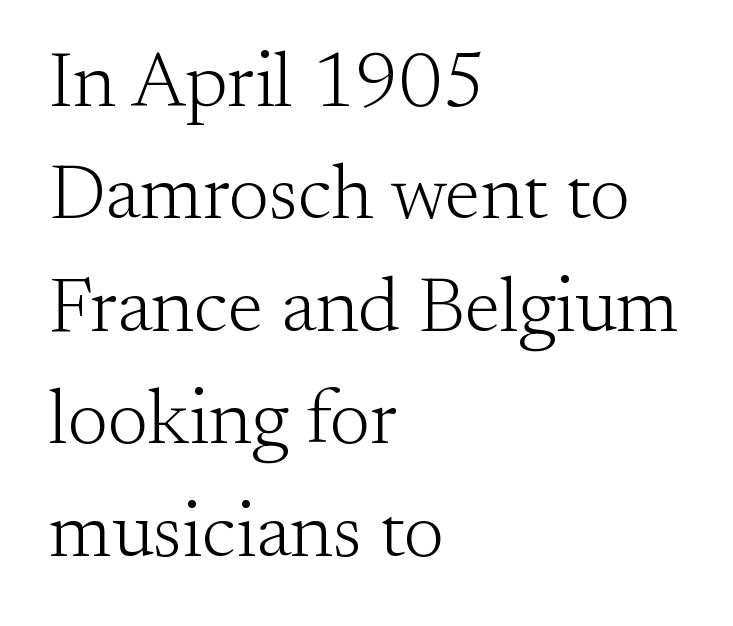
Q: Is the text bold? A: No.
Q: Is the text italic (slanted)? A: No, it is upright.
Q: Is the typeface a serif or a sans-serif typeface? A: Serif.
Q: Is the text underlined? A: No.
Q: How is the paragraph aligned? A: Left-aligned.
Q: Is the spacing between letters normal or unusually wide? A: Normal.
Q: Is the spacing between lines tight, normal or loose? A: Normal.
Q: Width (condensed, normal, or wide)? A: Normal.
Q: Stroke contrast? A: Medium.
Q: x-height? A: Small.
Q: Monospaced? A: No.
